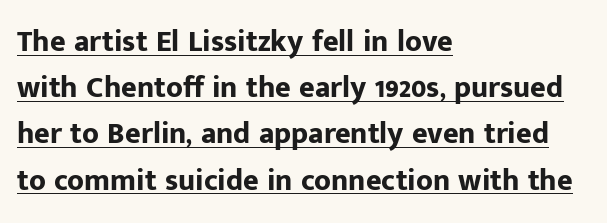
{"serif": "no", "italic": "no", "bold": "yes", "weight": "bold", "width": "normal", "stroke_contrast": "low", "x_height": "medium", "monospaced": "no", "underline": "yes", "align": "left", "line_spacing": "normal", "line_spacing_ratio": 1.54, "letter_spacing": "normal", "letter_spacing_em": 0.0, "glyph_px": 30}
